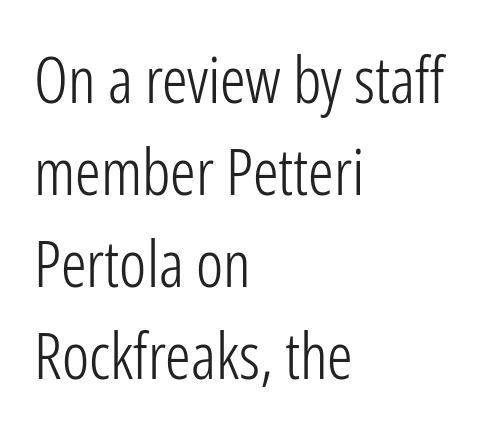
The image shows 64 px light, condensed sans-serif type, upright; set left-aligned, normal line spacing (1.44x), normal letter spacing, not underlined; low stroke contrast and a medium x-height.
